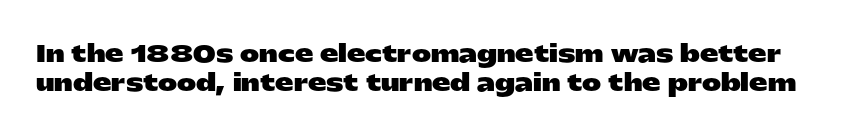
The image shows 23 px bold type, upright; set normal line spacing (1.27x), normal letter spacing, not underlined.
